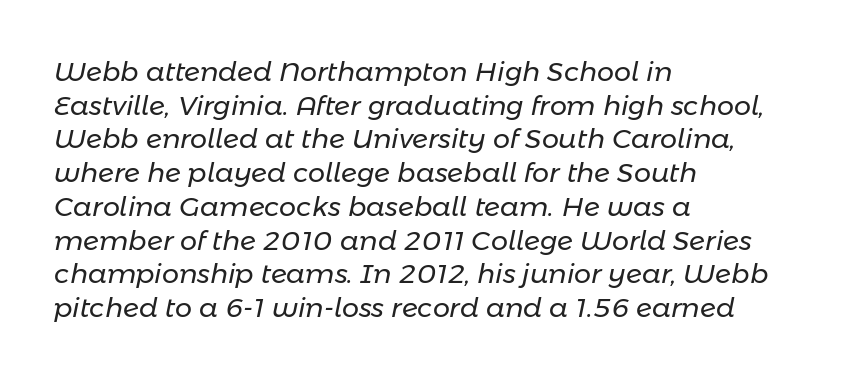
The image shows 27 px text type, italic (leaning right); set left-aligned, normal line spacing (1.25x), normal letter spacing, not underlined.
